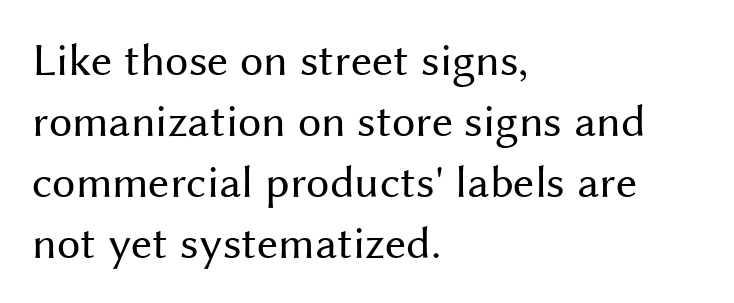
The image shows 47 px regular-weight sans-serif type, upright; set left-aligned, normal line spacing (1.3x), normal letter spacing, not underlined; medium stroke contrast and a medium x-height.
